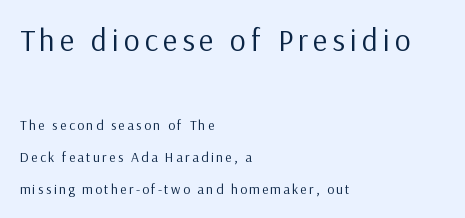
If you measured baseline to baseline, you'd find a long distance. The letters carry no serifs — their stems end cleanly without finishing strokes. Vertical stems look standard width or narrower in stroke. The paragraph shown leans on its left margin. Character size in the leading block exceeds that of the trailing block. Descenders hang freely into open space.
